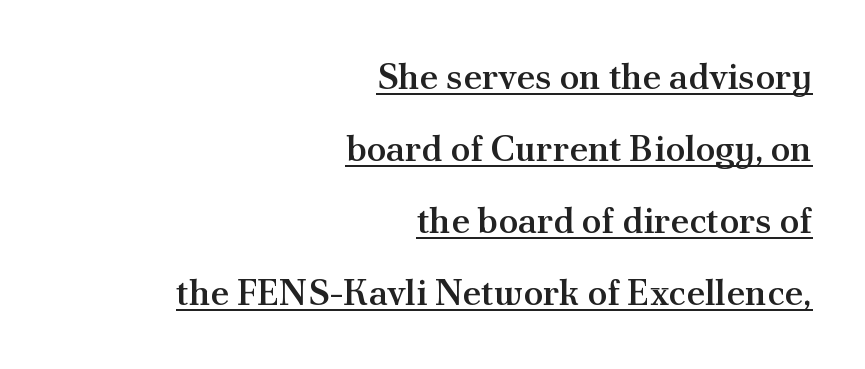
Q: Is the text bold? A: Semi-bold.
Q: Is the text italic (slanted)? A: No, it is upright.
Q: Is the typeface a serif or a sans-serif typeface? A: Serif.
Q: Is the text underlined? A: Yes.
Q: How is the paragraph aligned? A: Right-aligned.
Q: Is the spacing between letters normal or unusually wide? A: Normal.
Q: Is the spacing between lines tight, normal or loose? A: Loose.
Q: Width (condensed, normal, or wide)? A: Normal.
Q: Stroke contrast? A: Medium.
Q: x-height? A: Small.
Q: Monospaced? A: No.
